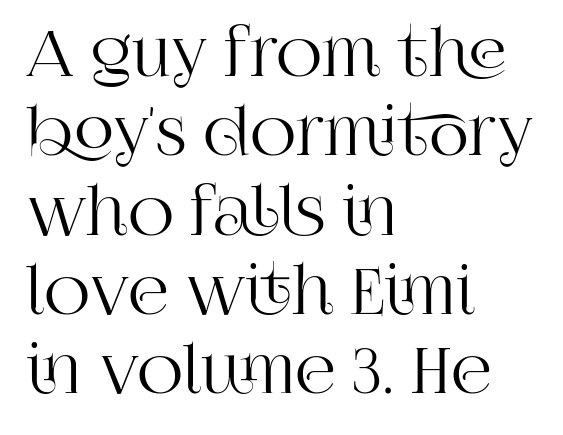
Every row of glyphs begins at an identical x-position on the left. Style check: upright. Standard letterfit; no display-style spreading of the glyphs. This sample uses a serif face.
